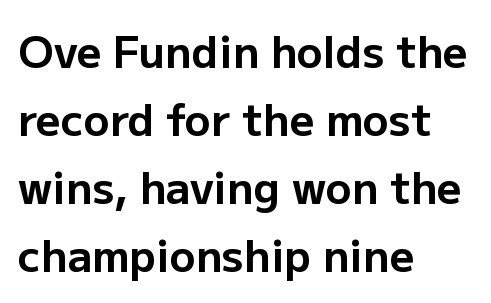
{"serif": "no", "italic": "no", "bold": "yes", "weight": "bold", "width": "normal", "stroke_contrast": "low", "x_height": "medium", "monospaced": "no", "underline": "no", "align": "left", "line_spacing": "normal", "line_spacing_ratio": 1.58, "letter_spacing": "normal", "letter_spacing_em": 0.0, "glyph_px": 43}
